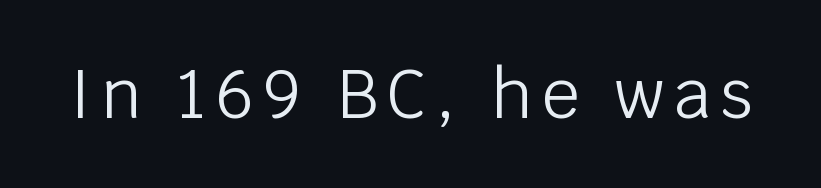
{"serif": "no", "italic": "no", "bold": "no", "weight": "light", "width": "normal", "stroke_contrast": "low", "x_height": "large", "monospaced": "no", "underline": "no", "glyph_px": 67}
